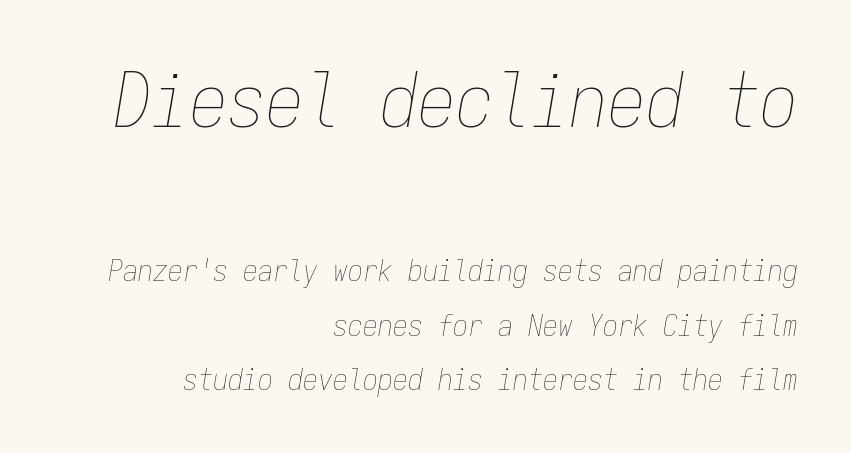
Q: Is the text bold? A: No.
Q: Is the text italic (slanted)? A: Yes, it leans right by about 9 degrees.
Q: Is the text underlined? A: No.
Q: How is the paragraph aligned? A: Right-aligned.
Q: Is the spacing between letters normal or unusually wide? A: Normal.
Q: Which block of text is set in a larger size, the first (top) or the second (bottom)? A: The first (top) one.
Q: Width (condensed, normal, or wide)? A: Condensed.
Q: Stroke contrast? A: Low.
Q: x-height? A: Medium.
Q: Monospaced? A: Yes.
